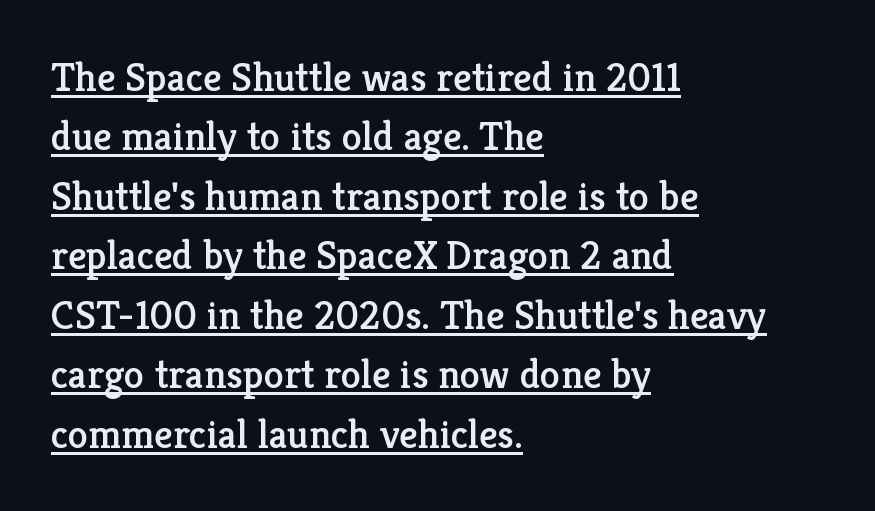
The font's upright variant was chosen for this text. Letter spacing: default. Each letter keeps its own natural width here, so spacing adapts to shape. Notice how a bar underscores the lettering throughout. The type family on display is of the serif kind.
